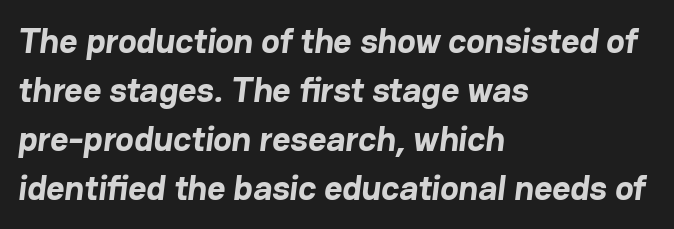
{"serif": "no", "bold": "yes", "weight": "bold", "width": "normal", "stroke_contrast": "low", "x_height": "medium", "monospaced": "no", "underline": "no", "align": "left", "line_spacing": "normal", "line_spacing_ratio": 1.4, "letter_spacing": "normal", "letter_spacing_em": 0.0, "glyph_px": 35}
